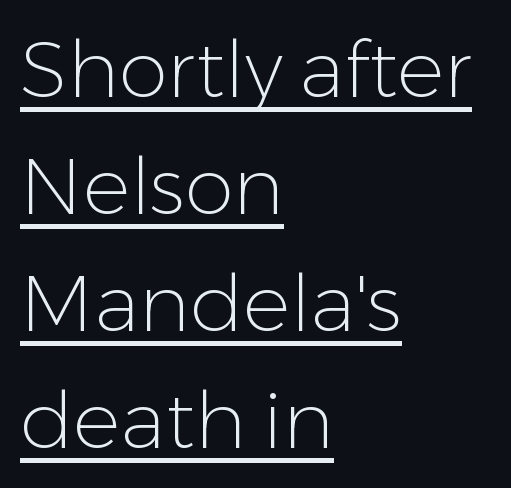
Q: Is the text bold? A: No.
Q: Is the text italic (slanted)? A: No, it is upright.
Q: Is the typeface a serif or a sans-serif typeface? A: Sans-serif.
Q: Is the text underlined? A: Yes.
Q: How is the paragraph aligned? A: Left-aligned.
Q: Is the spacing between letters normal or unusually wide? A: Normal.
Q: Is the spacing between lines tight, normal or loose? A: Normal.
Q: Width (condensed, normal, or wide)? A: Normal.
Q: Stroke contrast? A: Low.
Q: x-height? A: Medium.
Q: Monospaced? A: No.
